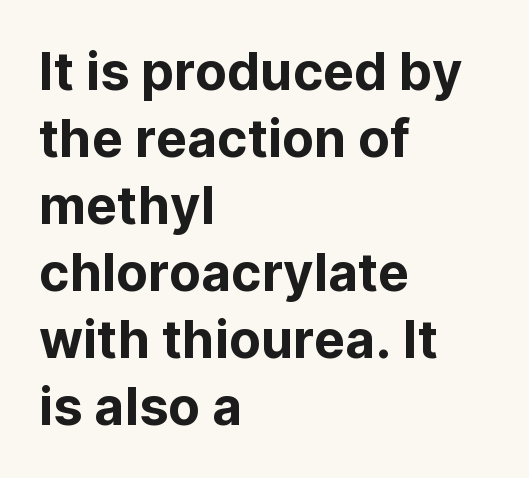
The zone under the glyphs is completely vacant. Is the letter spacing exaggerated? No — it looks like the ordinary default. Are there feet on the stems? There aren't — it's a sans. All the whitespace from short lines collects on the right. The space between consecutive lines is moderate. Upright lettering throughout.
